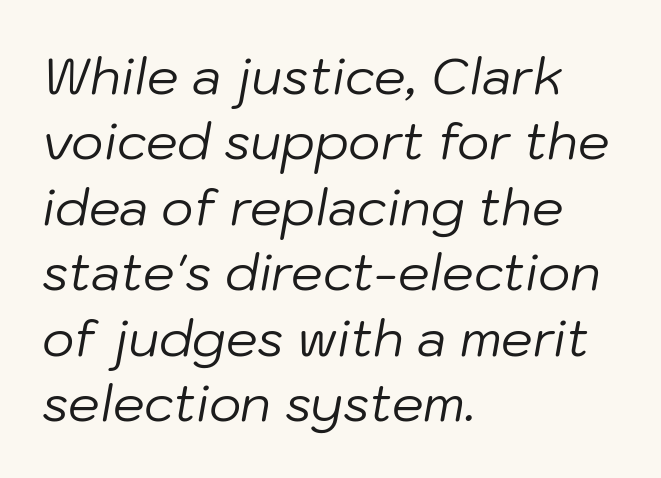
The vertical gap from one line to the next is medium. The glyphs are unaccompanied by any horizontal stroke below them. The font's italic variant was chosen for this text. A typesetter would call this proportional, since set widths differ per character. Each stroke keeps to a modest, everyday thickness or less.
